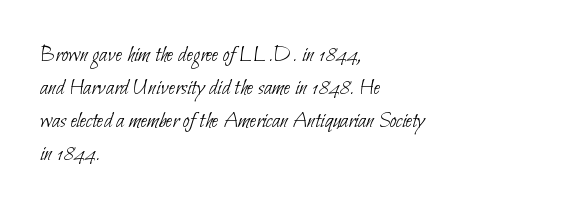
Q: Is the text bold? A: No.
Q: Is the text underlined? A: No.
Q: How is the paragraph aligned? A: Left-aligned.
Q: Is the spacing between letters normal or unusually wide? A: Normal.
Q: Is the spacing between lines tight, normal or loose? A: Normal.
